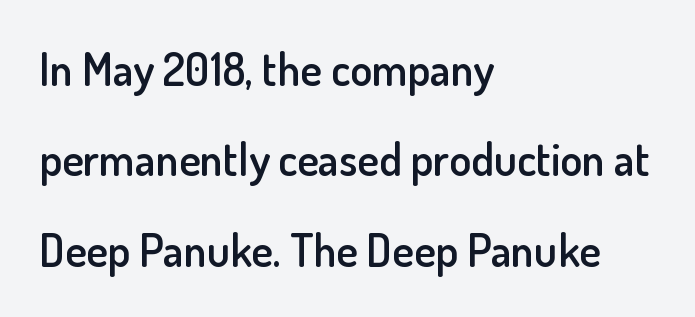
Q: Is the text bold? A: Semi-bold.
Q: Is the text italic (slanted)? A: No, it is upright.
Q: Is the typeface a serif or a sans-serif typeface? A: Sans-serif.
Q: Is the text underlined? A: No.
Q: How is the paragraph aligned? A: Left-aligned.
Q: Is the spacing between letters normal or unusually wide? A: Normal.
Q: Is the spacing between lines tight, normal or loose? A: Loose.
Q: Width (condensed, normal, or wide)? A: Normal.
Q: Stroke contrast? A: Low.
Q: x-height? A: Small.
Q: Monospaced? A: No.
